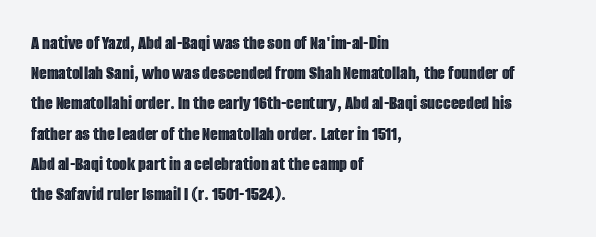
The image shows 20 px text type, upright; set left-aligned, normal line spacing (1.51x), normal letter spacing, not underlined.
